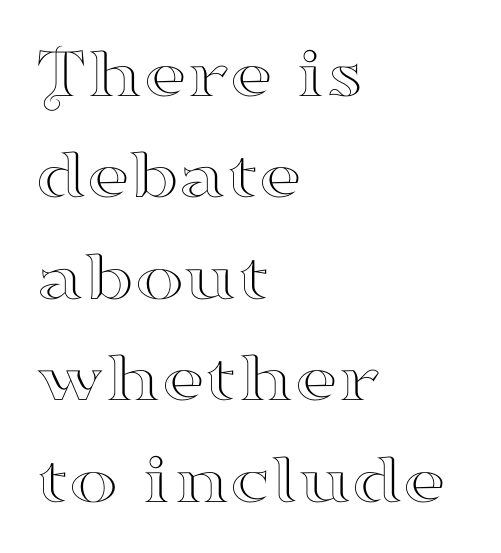
The image shows 74 px wide serif type, upright; set left-aligned, normal line spacing (1.37x), normal letter spacing, not underlined; high stroke contrast and a small x-height.
